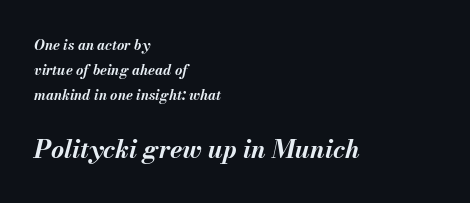
Is the block centered? No — it sits flush against the left margin. Weight: bold. The face used here is rendered with its standard letterfit. The letters in the lower block stand taller than those in the block above.
